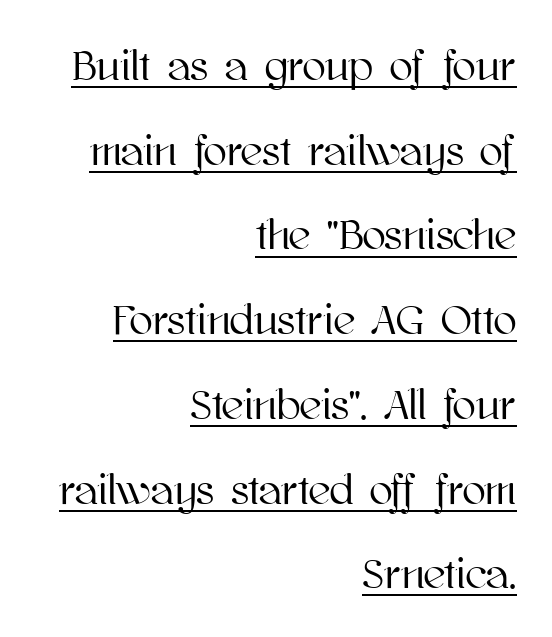
Q: Is the text italic (slanted)? A: No, it is upright.
Q: Is the text underlined? A: Yes.
Q: How is the paragraph aligned? A: Right-aligned.
Q: Is the spacing between letters normal or unusually wide? A: Normal.
Q: Is the spacing between lines tight, normal or loose? A: Loose.
Q: Width (condensed, normal, or wide)? A: Normal.
Q: Stroke contrast? A: High.
Q: x-height? A: Medium.
Q: Monospaced? A: No.
